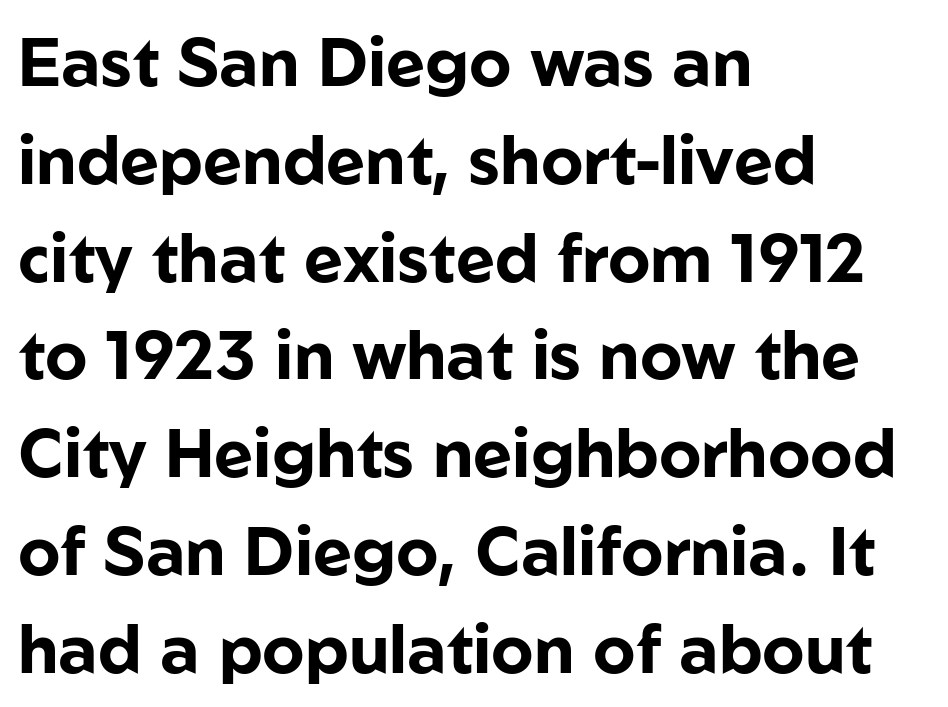
A typesetter would call this leading conventional body-copy spacing. Serif or sans? Sans — the stroke terminals are bare. Note the varied advance widths — an 'i' is clearly narrower than an 'm'. Style check: upright.
